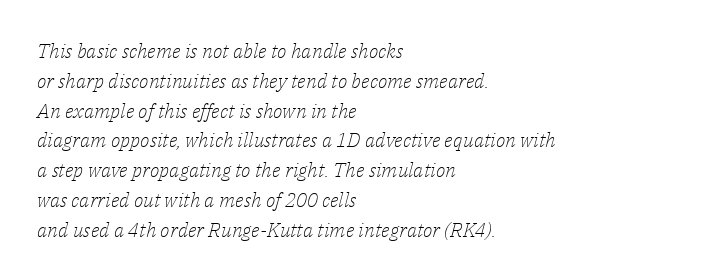
{"italic": "yes", "lean": "right", "slant_degrees": 14, "bold": "no", "underline": "no", "align": "left", "line_spacing": "normal", "line_spacing_ratio": 1.49, "letter_spacing": "normal", "letter_spacing_em": 0.0, "glyph_px": 20}
